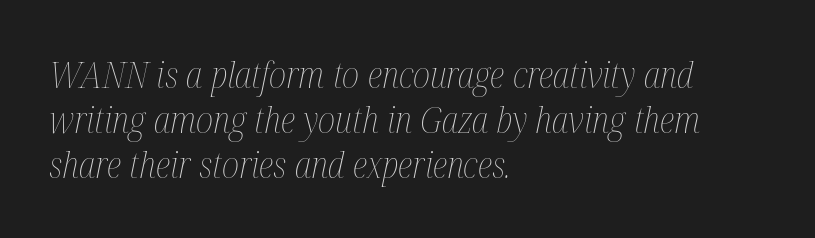
Q: Is the text bold? A: No.
Q: Is the text italic (slanted)? A: Yes, it leans right by about 12 degrees.
Q: Is the text underlined? A: No.
Q: How is the paragraph aligned? A: Left-aligned.
Q: Is the spacing between letters normal or unusually wide? A: Normal.
Q: Is the spacing between lines tight, normal or loose? A: Normal.
Q: Width (condensed, normal, or wide)? A: Condensed.
Q: Stroke contrast? A: Medium.
Q: x-height? A: Medium.
Q: Monospaced? A: No.
